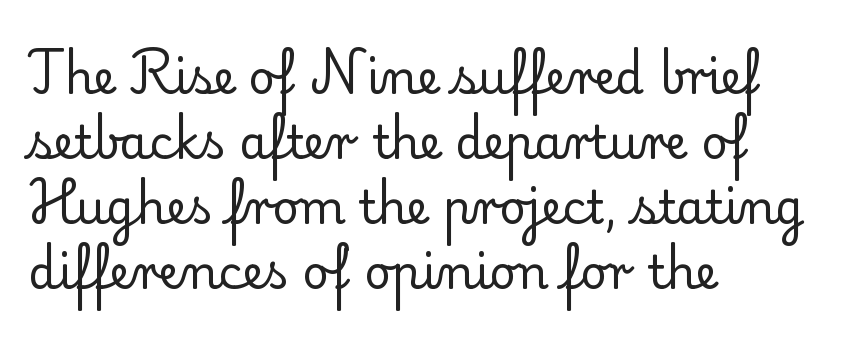
{"serif": "yes", "italic": "no", "bold": "no", "weight": "regular", "width": "normal", "stroke_contrast": "low", "x_height": "small", "monospaced": "no", "underline": "no", "align": "left", "line_spacing": "normal", "line_spacing_ratio": 1.41, "letter_spacing": "normal", "letter_spacing_em": 0.0, "glyph_px": 46}
